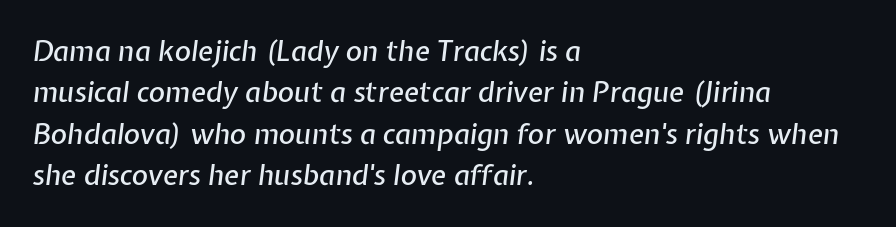
{"italic": "yes", "lean": "right", "slant_degrees": 7, "width": "normal", "stroke_contrast": "low", "x_height": "medium", "monospaced": "no", "underline": "no", "align": "left", "line_spacing": "normal", "line_spacing_ratio": 1.48, "letter_spacing": "normal", "letter_spacing_em": 0.0, "glyph_px": 28}
